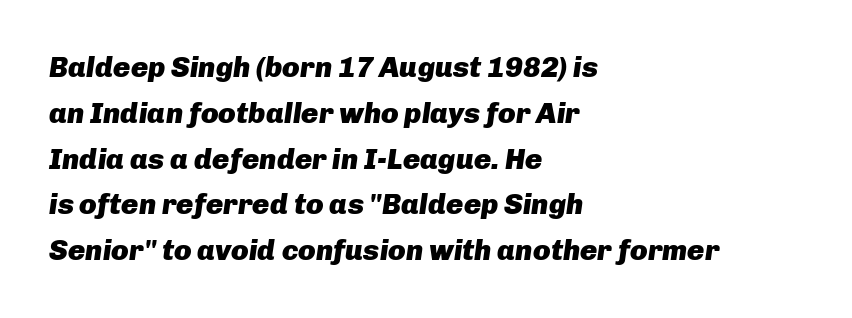
The image shows 29 px heavy type, italic (leaning right); set left-aligned, normal line spacing (1.58x), normal letter spacing, not underlined; low stroke contrast and a medium x-height.
